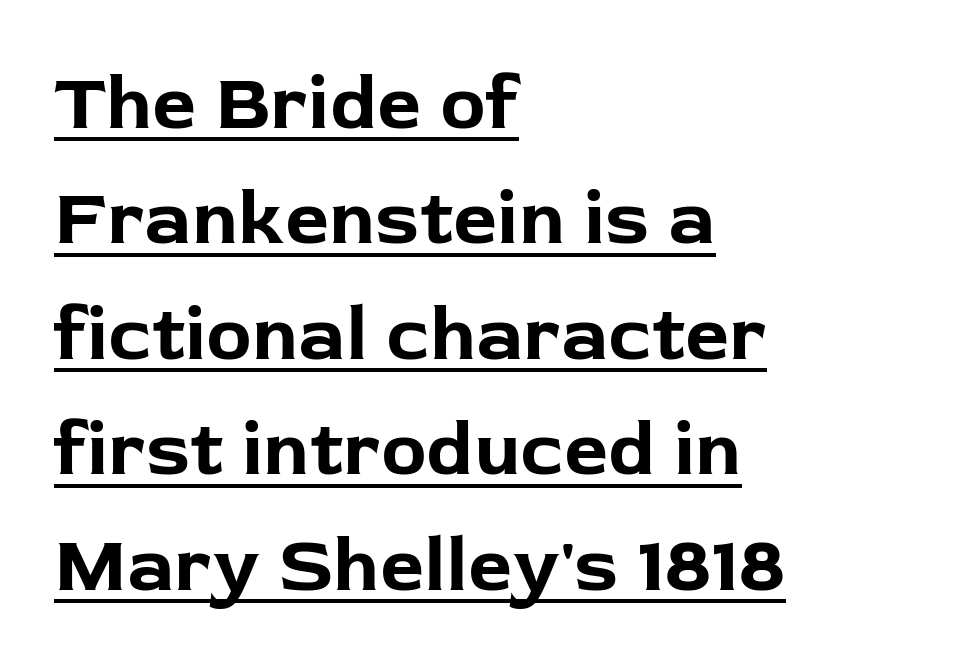
{"serif": "no", "italic": "no", "bold": "yes", "weight": "bold", "width": "normal", "stroke_contrast": "low", "x_height": "medium", "monospaced": "no", "underline": "yes", "align": "left", "line_spacing": "normal", "line_spacing_ratio": 1.5, "letter_spacing": "normal", "letter_spacing_em": 0.0, "glyph_px": 77}
